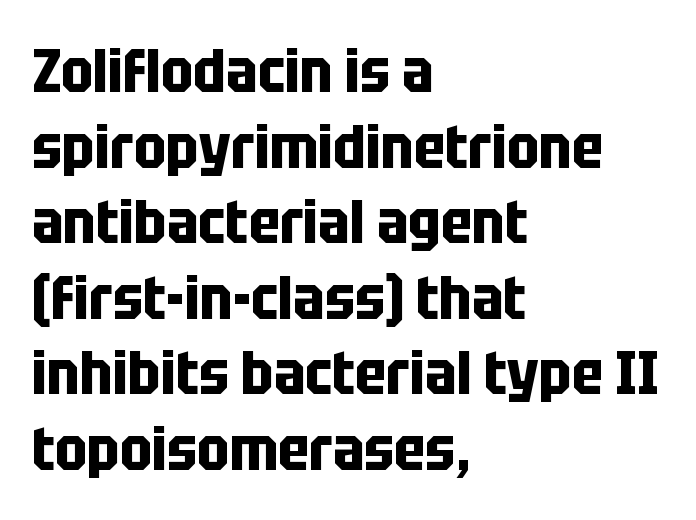
Look at the stroke-to-counter ratio: heavy, a bold. Layout note: lines flush left. This sample has the flowing, uneven cadence of proportional lettering. The rows are spaced the way most documents space them. The zone under the glyphs is completely vacant.
